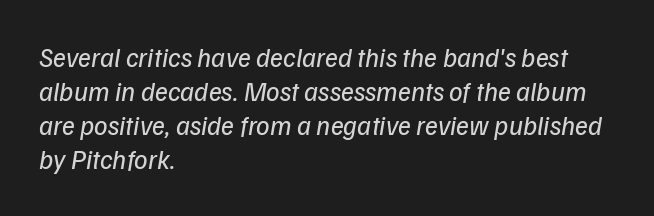
The image shows 27 px text type, italic (leaning right); set left-aligned, normal line spacing (1.26x), normal letter spacing, not underlined.
